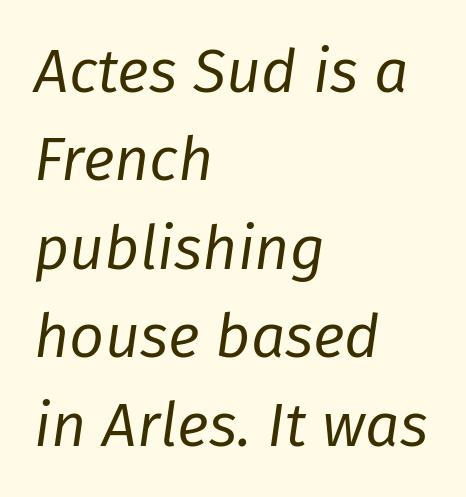
{"italic": "yes", "lean": "right", "slant_degrees": 8, "bold": "no", "weight": "regular", "width": "normal", "stroke_contrast": "low", "x_height": "medium", "monospaced": "no", "underline": "no", "align": "left", "line_spacing": "normal", "line_spacing_ratio": 1.45, "letter_spacing": "normal", "letter_spacing_em": 0.0, "glyph_px": 61}
